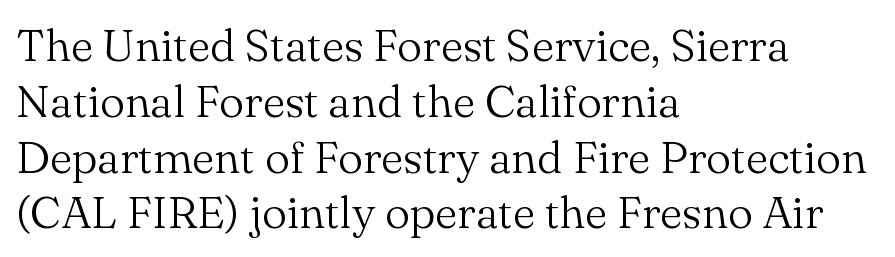
{"serif": "yes", "italic": "no", "bold": "no", "weight": "light", "width": "normal", "stroke_contrast": "medium", "x_height": "small", "monospaced": "no", "underline": "no", "align": "left", "line_spacing_ratio": 1.24, "letter_spacing": "normal", "letter_spacing_em": 0.0, "glyph_px": 45}
